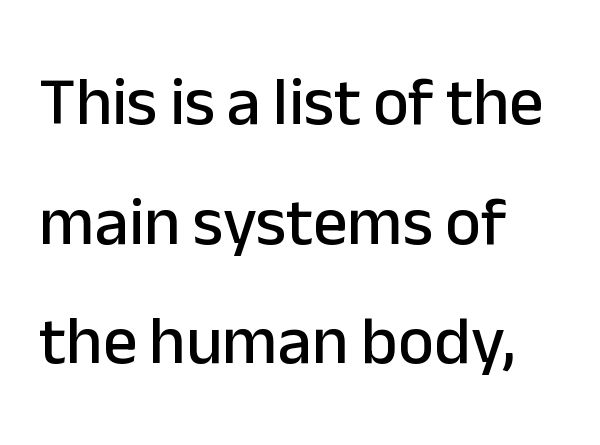
Q: Is the text italic (slanted)? A: No, it is upright.
Q: Is the typeface a serif or a sans-serif typeface? A: Sans-serif.
Q: Is the text underlined? A: No.
Q: How is the paragraph aligned? A: Left-aligned.
Q: Is the spacing between letters normal or unusually wide? A: Normal.
Q: Width (condensed, normal, or wide)? A: Normal.
Q: Stroke contrast? A: Low.
Q: x-height? A: Medium.
Q: Monospaced? A: No.
